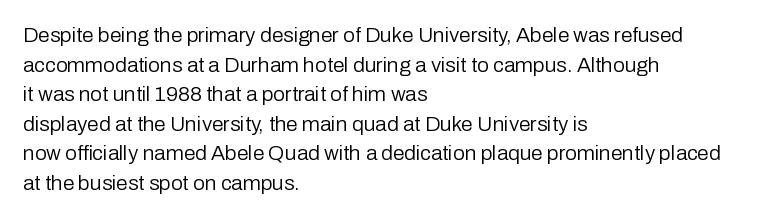
The image shows 21 px text type, upright; set left-aligned, normal line spacing (1.41x), normal letter spacing, not underlined.
